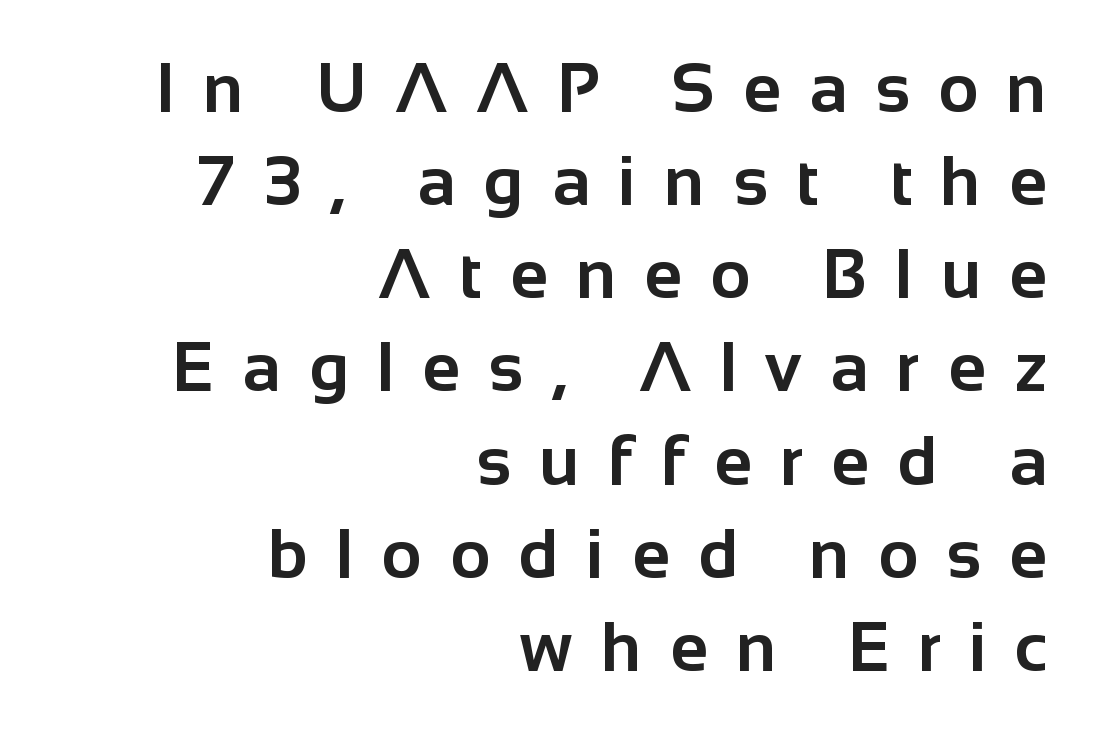
Q: Is the text bold? A: Yes.
Q: Is the text italic (slanted)? A: No, it is upright.
Q: Is the typeface a serif or a sans-serif typeface? A: Sans-serif.
Q: Is the text underlined? A: No.
Q: How is the paragraph aligned? A: Right-aligned.
Q: Is the spacing between letters normal or unusually wide? A: Unusually wide.
Q: Is the spacing between lines tight, normal or loose? A: Normal.
Q: Width (condensed, normal, or wide)? A: Normal.
Q: Stroke contrast? A: Low.
Q: x-height? A: Medium.
Q: Monospaced? A: No.
